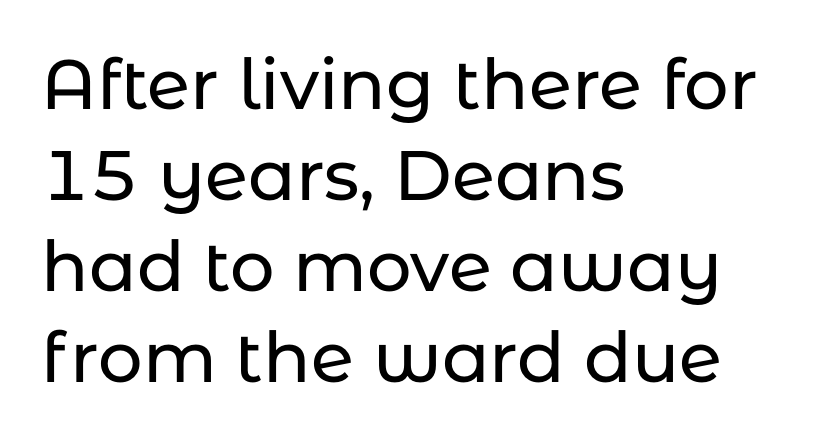
Q: Is the text italic (slanted)? A: No, it is upright.
Q: Is the typeface a serif or a sans-serif typeface? A: Sans-serif.
Q: Is the text underlined? A: No.
Q: How is the paragraph aligned? A: Left-aligned.
Q: Is the spacing between letters normal or unusually wide? A: Normal.
Q: Is the spacing between lines tight, normal or loose? A: Normal.
Q: Width (condensed, normal, or wide)? A: Normal.
Q: Stroke contrast? A: Low.
Q: x-height? A: Medium.
Q: Monospaced? A: No.
